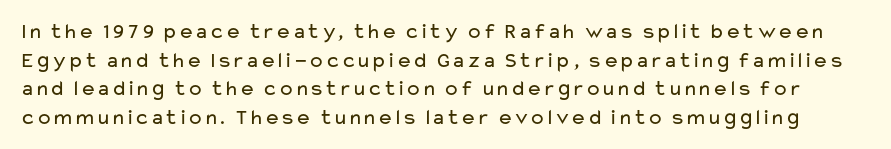
This rendering leaves character spacing at its baseline value. The axis of the letterforms is exactly vertical. Each stroke keeps to a modest, everyday thickness or less. Regular leading. Only glyphs here, with clear space below each row.
